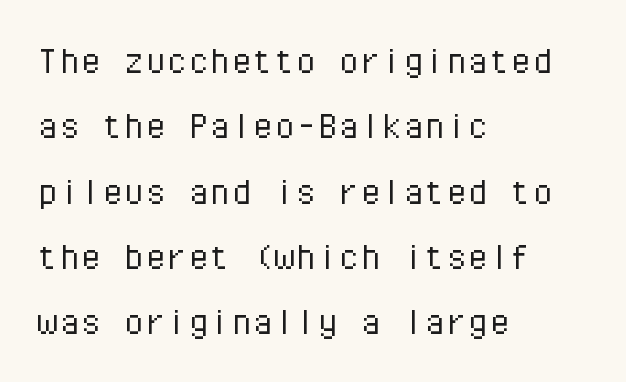
{"serif": "no", "italic": "no", "bold": "no", "weight": "light", "width": "normal", "stroke_contrast": "low", "x_height": "medium", "monospaced": "yes", "underline": "no", "align": "left", "line_spacing": "normal", "line_spacing_ratio": 1.52, "letter_spacing": "normal", "letter_spacing_em": 0.0, "glyph_px": 43}
